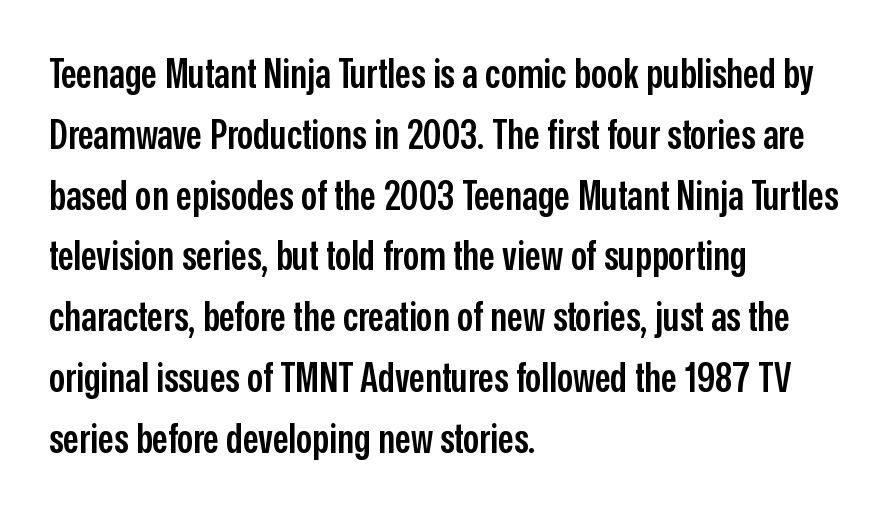
{"serif": "no", "italic": "no", "bold": "semi", "weight": "semibold", "width": "condensed", "stroke_contrast": "low", "x_height": "medium", "monospaced": "no", "underline": "no", "align": "left", "line_spacing": "normal", "line_spacing_ratio": 1.52, "letter_spacing": "normal", "letter_spacing_em": 0.0, "glyph_px": 40}
